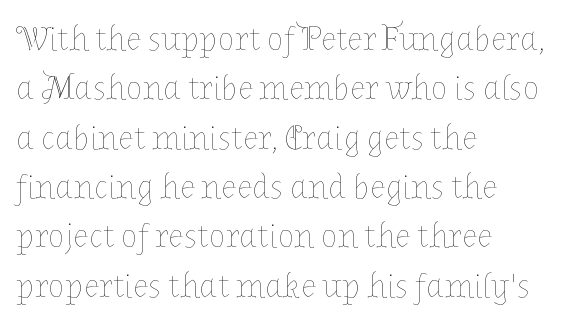
{"italic": "no", "bold": "no", "weight": "thin", "width": "normal", "stroke_contrast": "low", "x_height": "medium", "monospaced": "no", "underline": "no", "align": "left", "line_spacing": "normal", "line_spacing_ratio": 1.41, "letter_spacing": "normal", "letter_spacing_em": 0.0, "glyph_px": 35}
